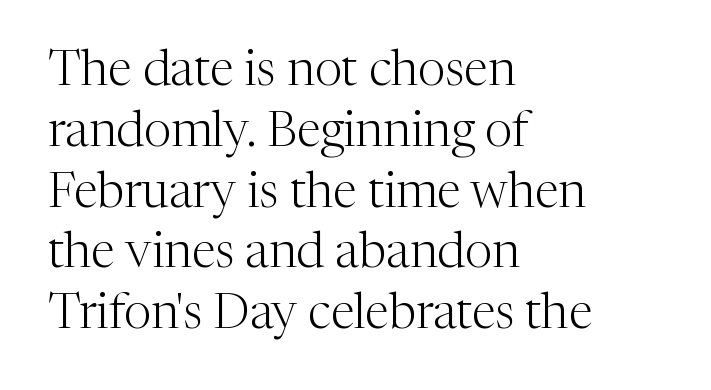
How are the letters spaced? Ordinarily, with no added tracking. Italic: no, the glyphs are upright roman. Weight: in the light-to-regular range. Is this a fixed-width face? No — the glyphs have proportional, varying widths. Type without underlining. Short and long lines alike share a common starting point at left.
